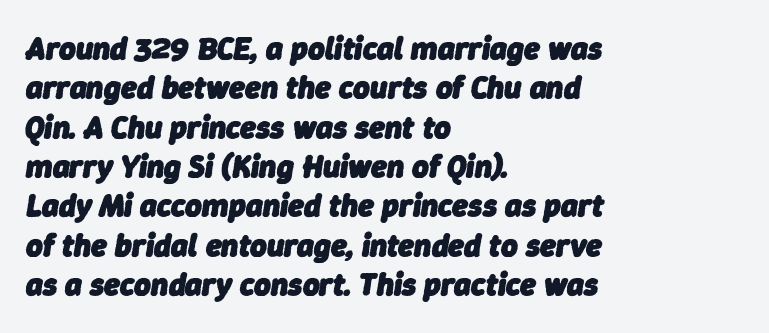
The image shows 32 px heavy type, italic (leaning right); set left-aligned, line spacing 1.23x, normal letter spacing, not underlined; low stroke contrast and a medium x-height.
